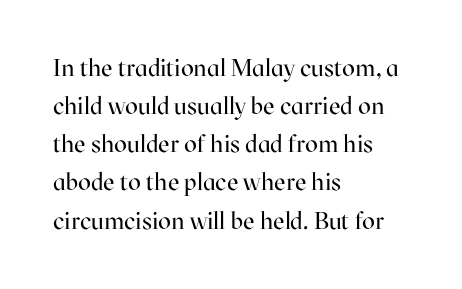
Q: Is the text bold? A: No.
Q: Is the text italic (slanted)? A: No, it is upright.
Q: Is the text underlined? A: No.
Q: How is the paragraph aligned? A: Left-aligned.
Q: Is the spacing between letters normal or unusually wide? A: Normal.
Q: Is the spacing between lines tight, normal or loose? A: Normal.
